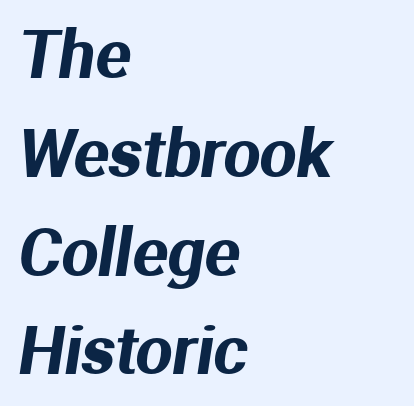
{"serif": "no", "width": "normal", "stroke_contrast": "medium", "x_height": "medium", "monospaced": "no", "underline": "no", "align": "left", "line_spacing": "normal", "line_spacing_ratio": 1.52, "letter_spacing": "normal", "letter_spacing_em": 0.0, "glyph_px": 65}
